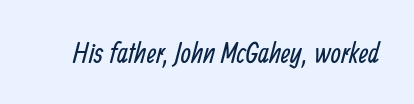
The image shows 29 px regular-weight, condensed sans-serif type; set normal letter spacing, not underlined; low stroke contrast and a medium x-height.
